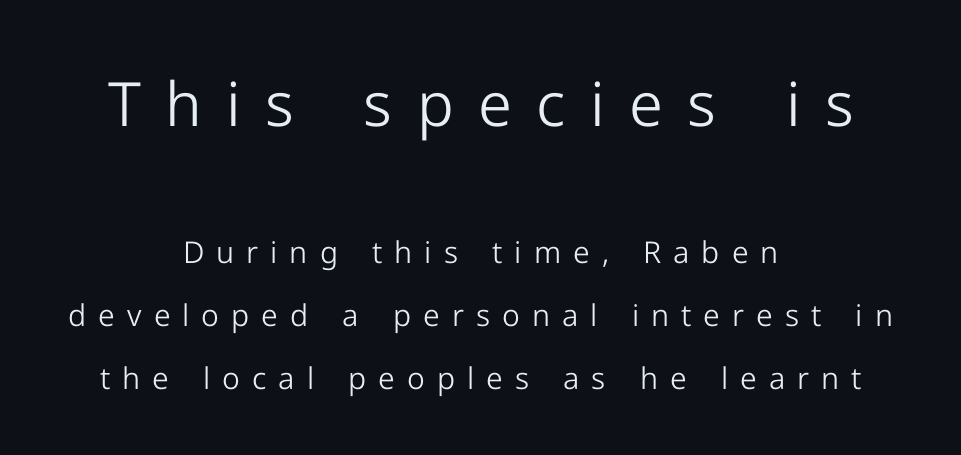
Q: Is the text bold? A: No.
Q: Is the text italic (slanted)? A: No, it is upright.
Q: Is the typeface a serif or a sans-serif typeface? A: Sans-serif.
Q: Is the text underlined? A: No.
Q: How is the paragraph aligned? A: Centered.
Q: Is the spacing between letters normal or unusually wide? A: Unusually wide.
Q: Is the spacing between lines tight, normal or loose? A: Loose.
Q: Which block of text is set in a larger size, the first (top) or the second (bottom)? A: The first (top) one.
Q: Width (condensed, normal, or wide)? A: Normal.
Q: Stroke contrast? A: Low.
Q: x-height? A: Medium.
Q: Monospaced? A: No.
